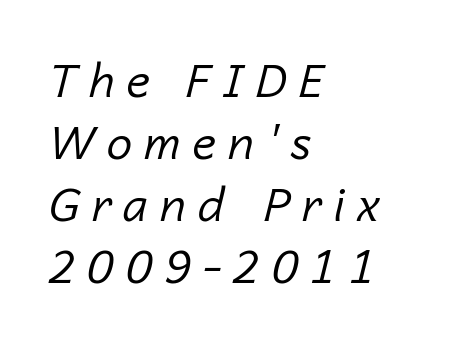
Q: Is the text bold? A: No.
Q: Is the text italic (slanted)? A: Yes, it leans right by about 14 degrees.
Q: Is the text underlined? A: No.
Q: How is the paragraph aligned? A: Left-aligned.
Q: Is the spacing between letters normal or unusually wide? A: Unusually wide.
Q: Is the spacing between lines tight, normal or loose? A: Normal.
Q: Width (condensed, normal, or wide)? A: Normal.
Q: Stroke contrast? A: Low.
Q: x-height? A: Medium.
Q: Monospaced? A: No.
